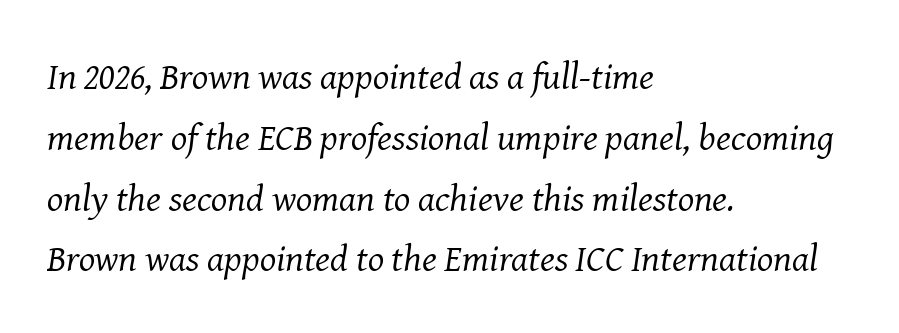
The passage shown is typed in a proportional face where columns would drift. Does the lettering tilt? It does — this is italic. Does the copy run flush right? No — it runs flush left. Compared with typical paragraphs, the rows here are spaced about the same. Underlining? Definitely not there. No letter is thick-stroked: the sample isn't bold.
